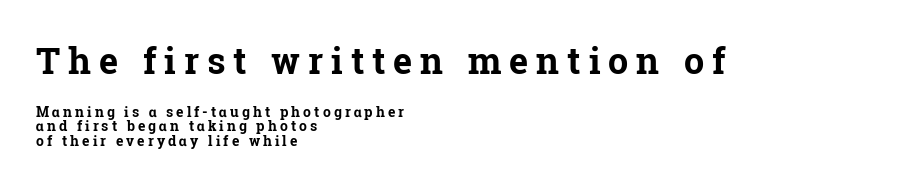
{"serif": "yes", "italic": "no", "bold": "yes", "weight": "bold", "width": "normal", "stroke_contrast": "low", "x_height": "medium", "monospaced": "no", "underline": "no", "align": "left", "line_spacing": "tight", "line_spacing_ratio": 1.03, "letter_spacing": "wide", "letter_spacing_em": 0.22, "larger_block": "first", "size_ratio": 2.57, "glyph_px": 36}
